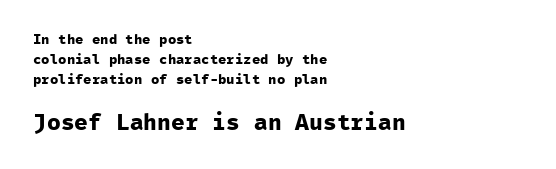
If you measured baseline to baseline, you'd find a middling distance. This is roman type, the default non-slanted kind. Caption: upper text group reduced, lower text group enlarged. Bare-footed words on every line. What weight is shown? A full bold with thick strokes. These lines are set flush left with a ragged right edge.
